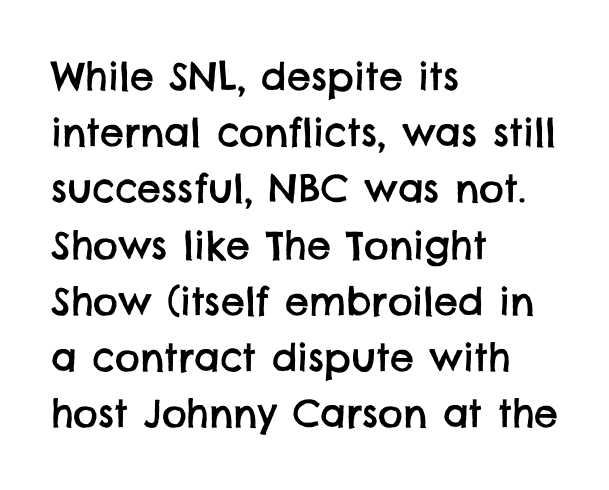
{"serif": "no", "width": "normal", "stroke_contrast": "low", "x_height": "large", "monospaced": "no", "underline": "no", "align": "left", "line_spacing": "normal", "line_spacing_ratio": 1.48, "letter_spacing": "normal", "letter_spacing_em": 0.0, "glyph_px": 38}
